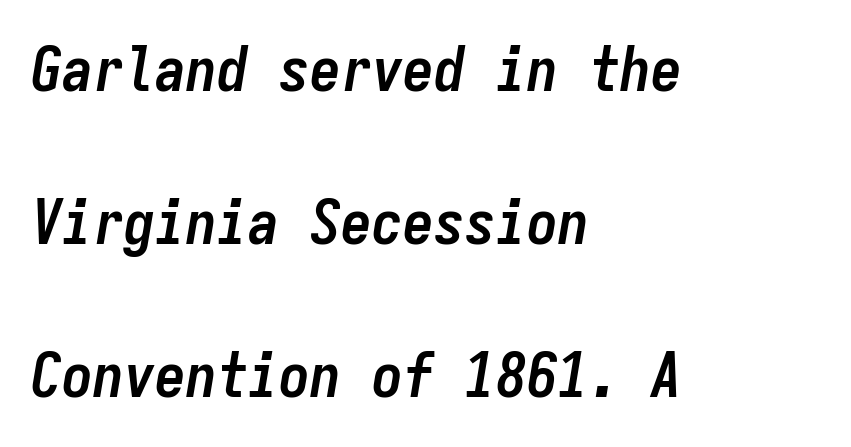
Glyph-to-glyph distance matches everyday printed text. The paragraph has a hard left edge and a soft right edge. Do the characters align in a grid? Yes, the font is monospaced. The axis of the letterforms is tilted away from vertical. Compared with typical paragraphs, the rows here are farther apart.
